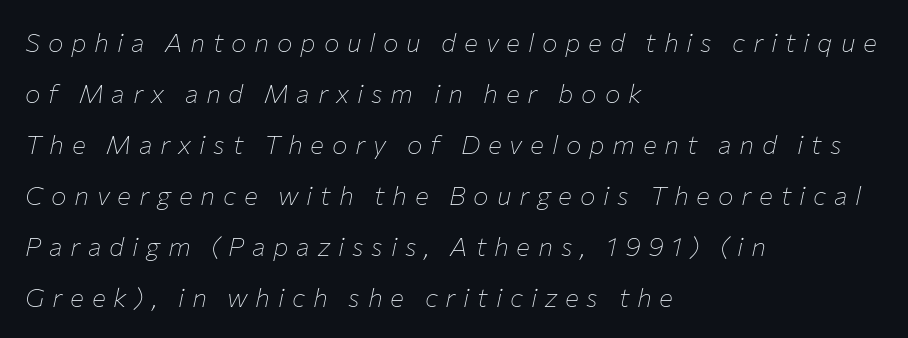
{"italic": "yes", "lean": "right", "slant_degrees": 12, "bold": "no", "underline": "no", "align": "left", "line_spacing": "loose", "line_spacing_ratio": 1.96, "letter_spacing": "wide", "letter_spacing_em": 0.3, "glyph_px": 26}
